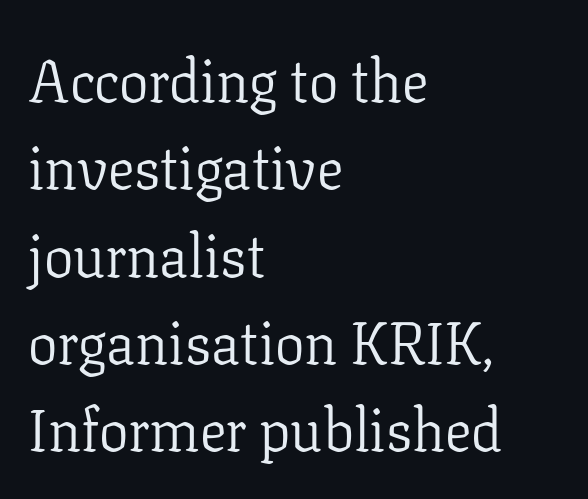
Q: Is the text bold? A: No.
Q: Is the text italic (slanted)? A: No, it is upright.
Q: Is the typeface a serif or a sans-serif typeface? A: Serif.
Q: Is the text underlined? A: No.
Q: How is the paragraph aligned? A: Left-aligned.
Q: Is the spacing between letters normal or unusually wide? A: Normal.
Q: Is the spacing between lines tight, normal or loose? A: Normal.
Q: Width (condensed, normal, or wide)? A: Normal.
Q: Stroke contrast? A: Low.
Q: x-height? A: Medium.
Q: Monospaced? A: No.
